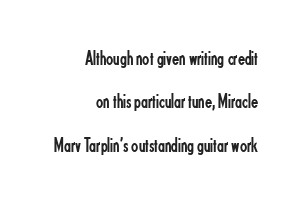
Decoration check: the copy has no underline. In terms of letterspacing, this is plain default setting. Which margin do the lines hug? The right one — the left edge is uneven. This is not heavy type; no bold has been used.
